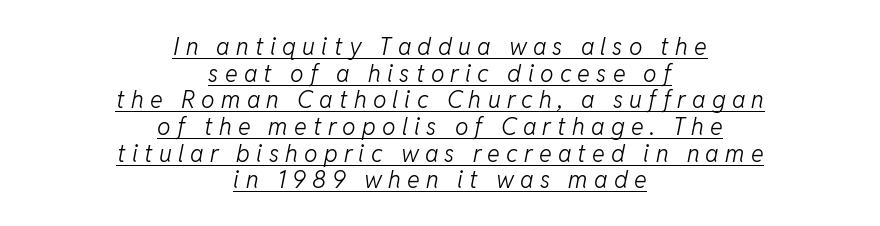
The image shows 24 px text type, italic (leaning right); set centered, tight line spacing (1.11x), unusually wide letter spacing (+0.26 em), underlined.
